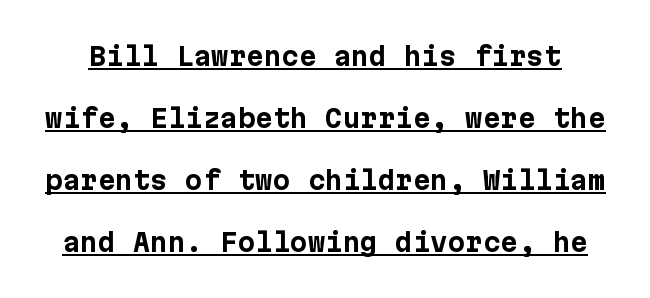
You'd pick this weight for a headline — it's a proper bold. Caption: standard tracking, unaltered. Underlining? Definitely there. The rendering uses a large line-height, opening up the rows. It's the straight-up-and-down kind of type.
